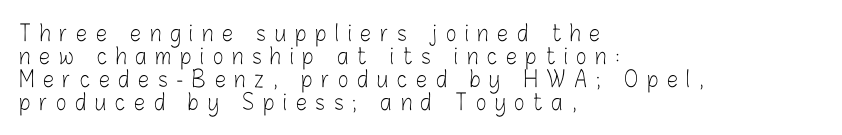
{"italic": "no", "bold": "no", "underline": "no", "align": "left", "line_spacing": "tight", "line_spacing_ratio": 1.04, "letter_spacing": "wide", "letter_spacing_em": 0.41, "glyph_px": 22}
